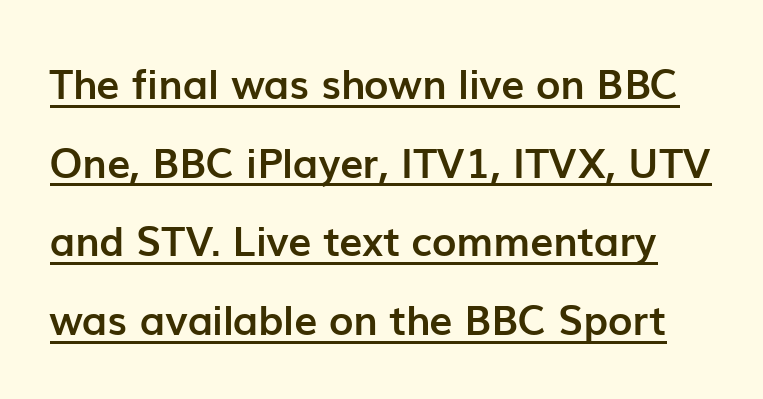
These lines were composed using upright roman letters. Words appear dense and cohesive because spacing is normal. Is there much room between lines? Yes — plenty of vertical air separates them. You'd pick this weight for a headline — it's a proper bold.
